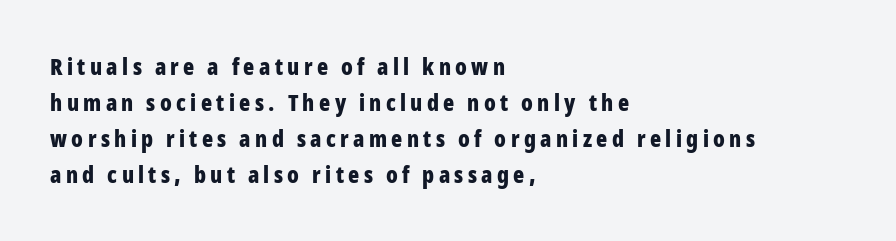
Q: Is the text bold? A: Yes.
Q: Is the text italic (slanted)? A: No, it is upright.
Q: Is the text underlined? A: No.
Q: How is the paragraph aligned? A: Left-aligned.
Q: Is the spacing between lines tight, normal or loose? A: Normal.
